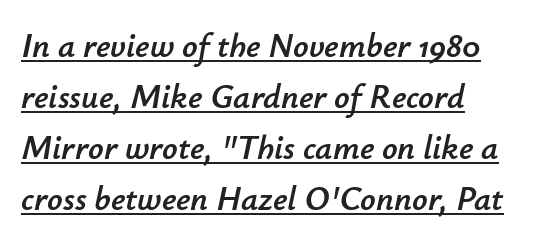
The image shows 34 px text type, italic (leaning right); set left-aligned, normal line spacing (1.5x), normal letter spacing, underlined; low stroke contrast and a small x-height.
